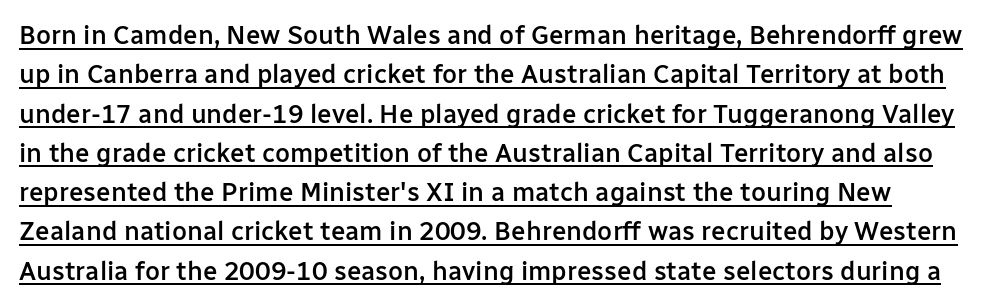
Q: Is the text bold? A: Semi-bold.
Q: Is the text italic (slanted)? A: No, it is upright.
Q: Is the text underlined? A: Yes.
Q: Is the spacing between letters normal or unusually wide? A: Normal.
Q: Is the spacing between lines tight, normal or loose? A: Normal.
